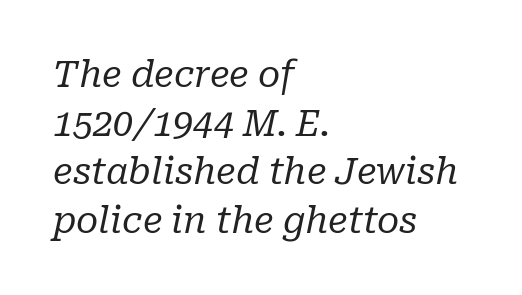
Q: Is the text bold? A: No.
Q: Is the text italic (slanted)? A: Yes, it leans right by about 10 degrees.
Q: Is the typeface a serif or a sans-serif typeface? A: Serif.
Q: Is the text underlined? A: No.
Q: How is the paragraph aligned? A: Left-aligned.
Q: Is the spacing between letters normal or unusually wide? A: Normal.
Q: Is the spacing between lines tight, normal or loose? A: Normal.
Q: Width (condensed, normal, or wide)? A: Normal.
Q: Stroke contrast? A: Low.
Q: x-height? A: Medium.
Q: Monospaced? A: No.
